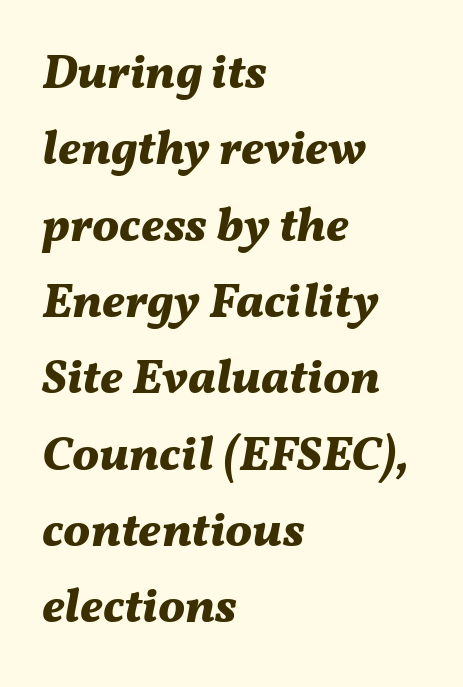
This sample has the flowing, uneven cadence of proportional lettering. The gaps between neighbouring characters are ordinary and unremarkable. Successive baselines arrive at the customary interval. Every character sits at an angle, as italics do.
